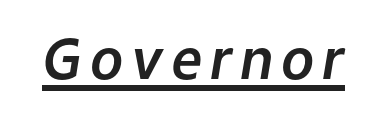
The image shows 55 px text type, italic (leaning right); set underlined; low stroke contrast and a medium x-height.
